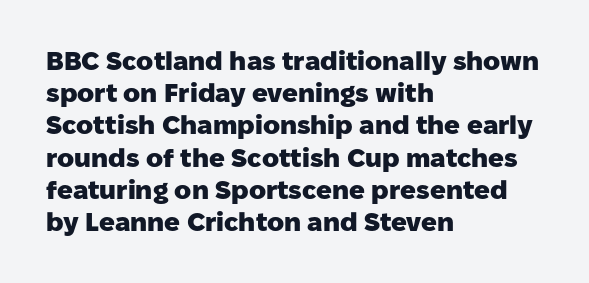
Descenders hang freely into open space. Rendered with straight, roman letterforms. The strokes are fattened all the way to bold. This rendering uses left alignment, leaving the right contour irregular.
